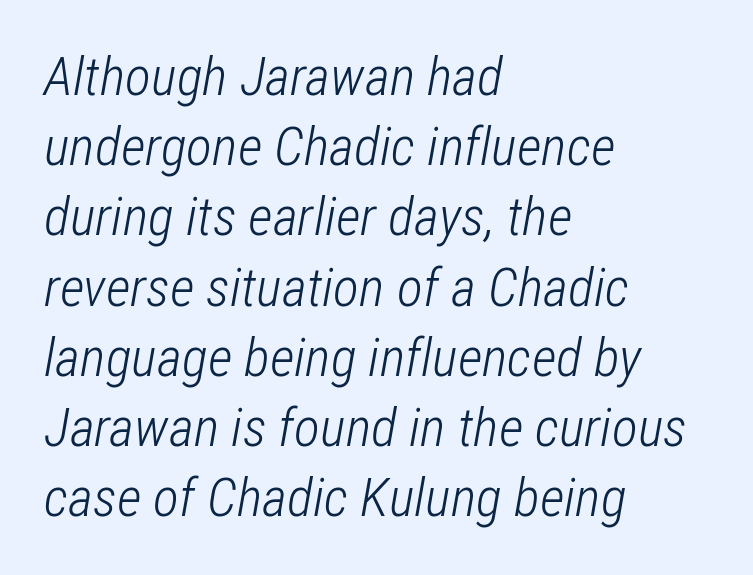
The image shows 54 px light, condensed type, italic (leaning right); set left-aligned, normal line spacing (1.3x), normal letter spacing, not underlined; low stroke contrast and a medium x-height.
